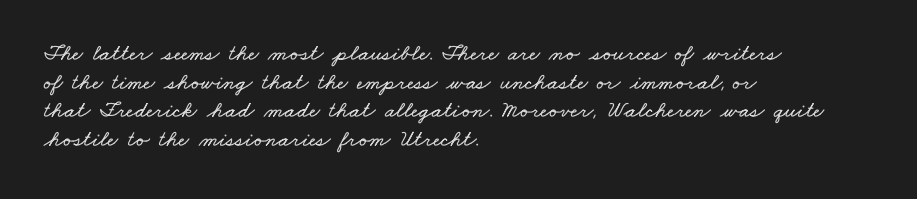
{"underline": "no", "align": "left", "line_spacing": "normal", "line_spacing_ratio": 1.25, "letter_spacing": "normal", "letter_spacing_em": 0.0, "glyph_px": 23}
